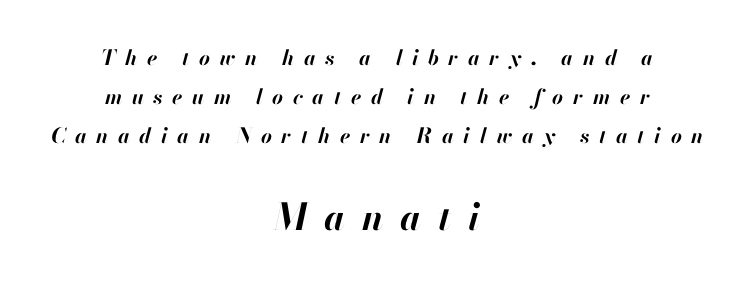
{"italic": "yes", "lean": "right", "slant_degrees": 13, "bold": "yes", "weight": "bold", "width": "normal", "stroke_contrast": "high", "x_height": "small", "monospaced": "no", "underline": "no", "align": "center", "line_spacing_ratio": 1.86, "letter_spacing": "wide", "letter_spacing_em": 0.46, "larger_block": "second", "size_ratio": 1.76, "glyph_px": 37}
